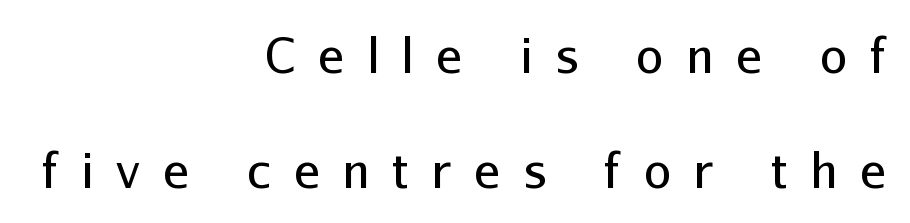
{"serif": "no", "italic": "no", "bold": "no", "weight": "regular", "width": "normal", "stroke_contrast": "low", "x_height": "medium", "monospaced": "no", "underline": "no", "align": "right", "line_spacing": "loose", "line_spacing_ratio": 2.39, "letter_spacing": "wide", "letter_spacing_em": 0.48, "glyph_px": 48}
